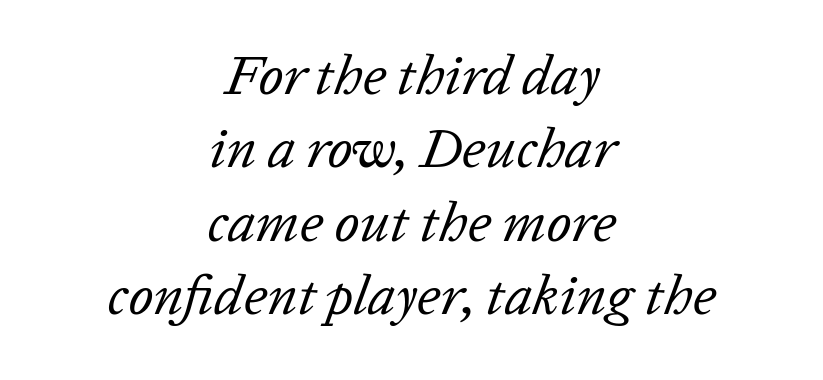
Q: Is the text bold? A: No.
Q: Is the text italic (slanted)? A: Yes, it leans right by about 20 degrees.
Q: Is the text underlined? A: No.
Q: How is the paragraph aligned? A: Centered.
Q: Is the spacing between letters normal or unusually wide? A: Normal.
Q: Is the spacing between lines tight, normal or loose? A: Normal.
Q: Width (condensed, normal, or wide)? A: Normal.
Q: Stroke contrast? A: Low.
Q: x-height? A: Medium.
Q: Monospaced? A: No.
